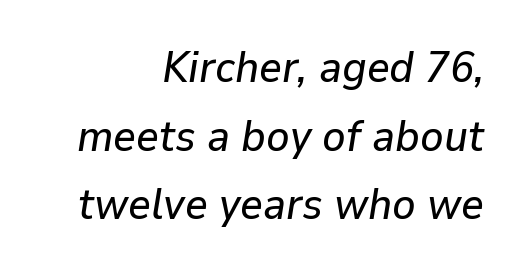
Q: Is the text italic (slanted)? A: Yes, it leans right by about 9 degrees.
Q: Is the text underlined? A: No.
Q: How is the paragraph aligned? A: Right-aligned.
Q: Is the spacing between letters normal or unusually wide? A: Normal.
Q: Is the spacing between lines tight, normal or loose? A: Normal.
Q: Width (condensed, normal, or wide)? A: Normal.
Q: Stroke contrast? A: Low.
Q: x-height? A: Medium.
Q: Monospaced? A: No.
